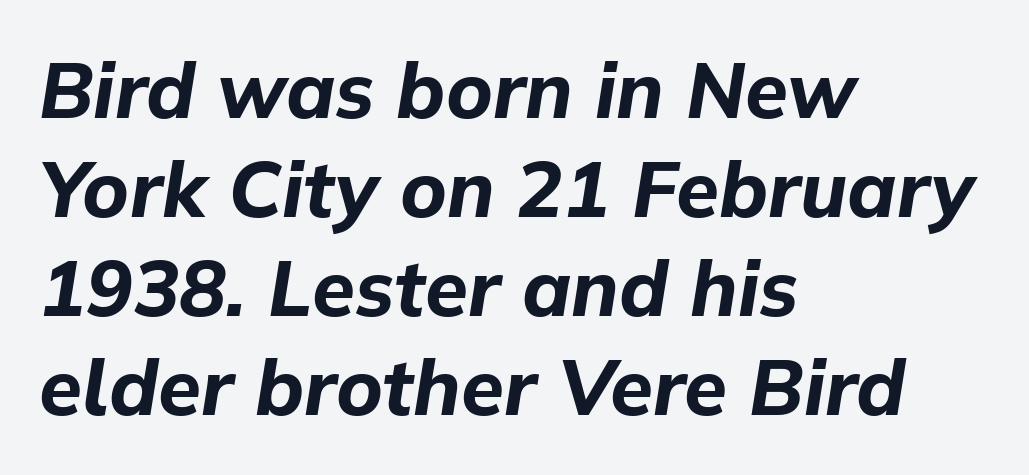
The compositor pushed each line to the left boundary. These words are printed bold, with thick strokes throughout. Italic? Definitely — the glyphs are oblique. Is there much room between lines? A standard amount, neither cramped nor airy. Note the varied advance widths — an 'i' is clearly narrower than an 'm'. The letterforms sit shoulder to shoulder at normal distance.
